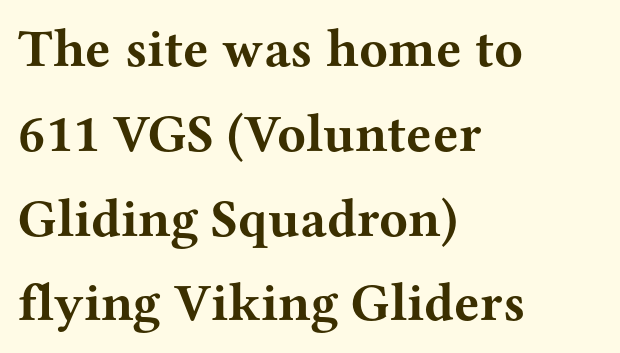
The image shows 53 px bold, wide serif type, upright; set left-aligned, normal line spacing (1.6x), normal letter spacing, not underlined; medium stroke contrast and a medium x-height.
